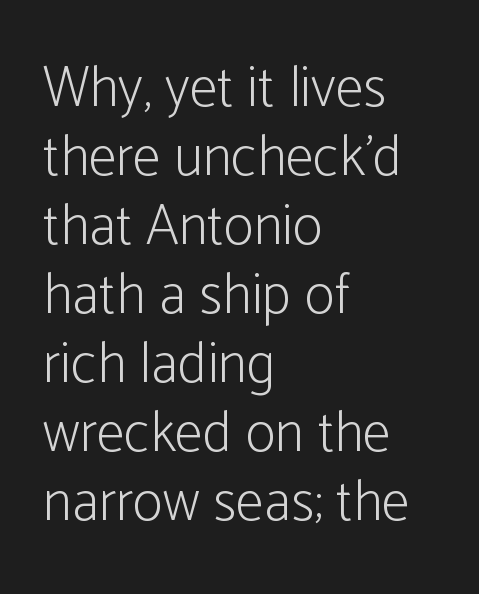
Q: Is the text bold? A: No.
Q: Is the text italic (slanted)? A: No, it is upright.
Q: Is the typeface a serif or a sans-serif typeface? A: Sans-serif.
Q: Is the text underlined? A: No.
Q: How is the paragraph aligned? A: Left-aligned.
Q: Is the spacing between letters normal or unusually wide? A: Normal.
Q: Width (condensed, normal, or wide)? A: Condensed.
Q: Stroke contrast? A: Low.
Q: x-height? A: Medium.
Q: Monospaced? A: No.
